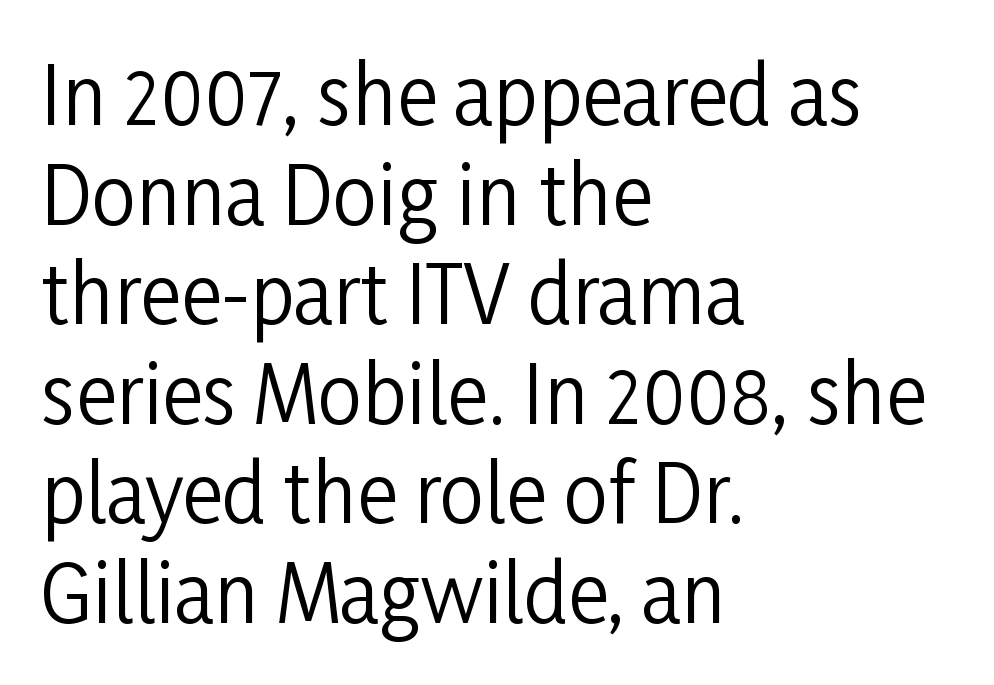
{"serif": "no", "italic": "no", "bold": "no", "weight": "regular", "width": "condensed", "stroke_contrast": "low", "x_height": "medium", "monospaced": "no", "underline": "no", "align": "left", "line_spacing": "normal", "line_spacing_ratio": 1.26, "letter_spacing": "normal", "letter_spacing_em": 0.0, "glyph_px": 79}
